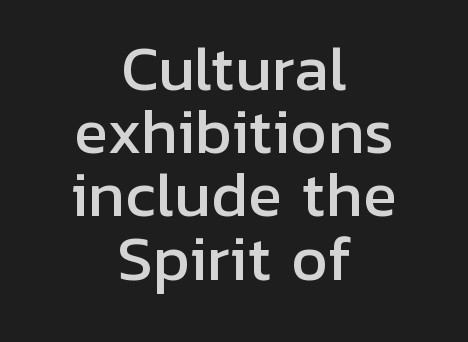
The image shows 58 px sans-serif type, upright; set centered, tight line spacing (1.09x), normal letter spacing, not underlined; low stroke contrast and a medium x-height.
